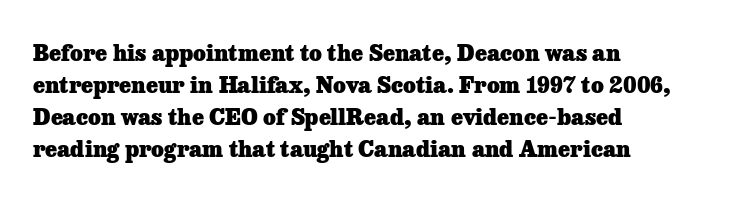
Q: Is the text bold? A: Yes.
Q: Is the text italic (slanted)? A: No, it is upright.
Q: Is the text underlined? A: No.
Q: How is the paragraph aligned? A: Left-aligned.
Q: Is the spacing between letters normal or unusually wide? A: Normal.
Q: Is the spacing between lines tight, normal or loose? A: Normal.
